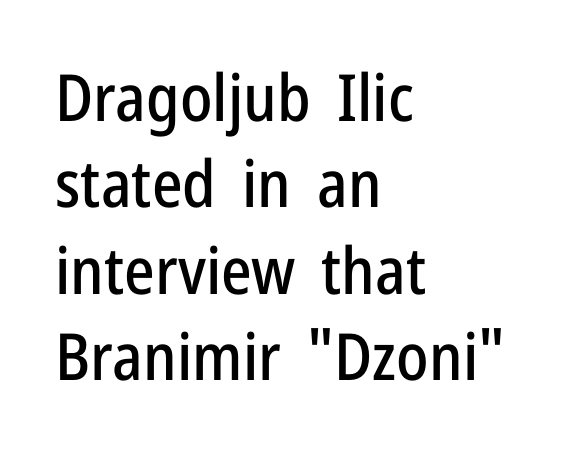
Q: Is the text italic (slanted)? A: No, it is upright.
Q: Is the typeface a serif or a sans-serif typeface? A: Sans-serif.
Q: Is the text underlined? A: No.
Q: How is the paragraph aligned? A: Left-aligned.
Q: Is the spacing between letters normal or unusually wide? A: Normal.
Q: Is the spacing between lines tight, normal or loose? A: Normal.
Q: Width (condensed, normal, or wide)? A: Condensed.
Q: Stroke contrast? A: Low.
Q: x-height? A: Medium.
Q: Monospaced? A: No.
